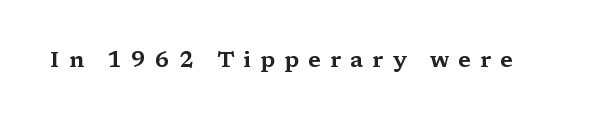
{"italic": "no", "underline": "no", "letter_spacing": "wide", "letter_spacing_em": 0.41, "glyph_px": 22}
